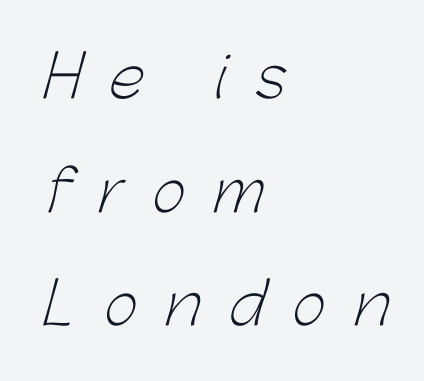
{"serif": "no", "bold": "no", "weight": "light", "width": "normal", "stroke_contrast": "low", "x_height": "medium", "monospaced": "no", "underline": "no", "align": "left", "line_spacing": "loose", "line_spacing_ratio": 1.96, "letter_spacing": "wide", "letter_spacing_em": 0.49, "glyph_px": 58}
